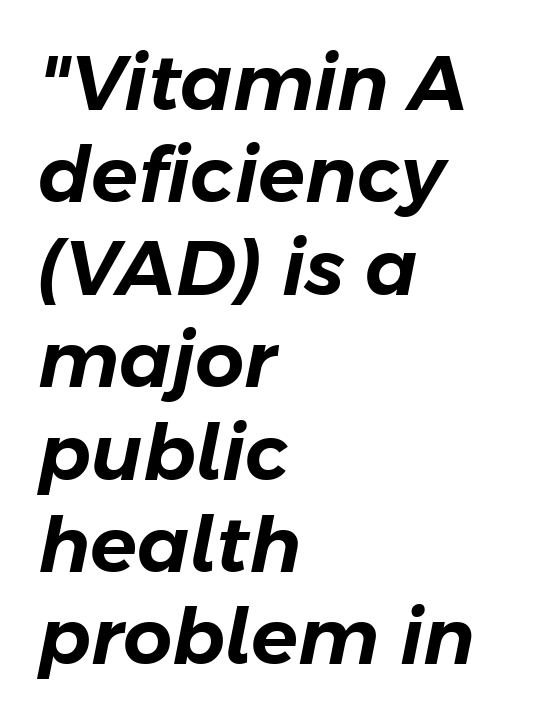
Type without underlining. The specimen reads as italic at a glance. The line texture is even and compact thanks to regular tracking. The face used here is proportionally spaced, like ordinary book or web type.
